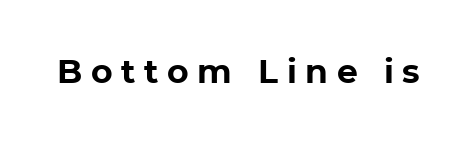
The image shows 33 px bold sans-serif type, upright; set unusually wide letter spacing (+0.26 em), not underlined; low stroke contrast and a medium x-height.
